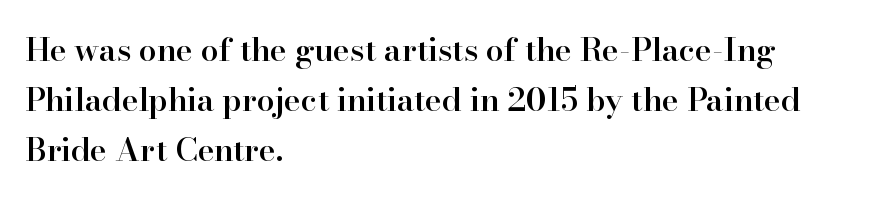
The image shows 32 px semibold serif type, upright; set left-aligned, normal line spacing (1.57x), normal letter spacing, not underlined; high stroke contrast and a small x-height.
